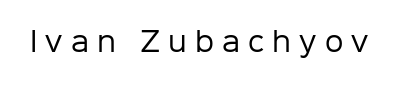
The image shows 26 px text type, upright; set unusually wide letter spacing (+0.31 em), not underlined.
